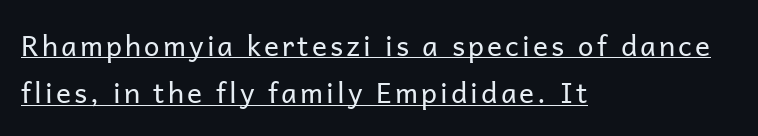
Ascenders rise straight up at ninety degrees. Each letter keeps its own natural width here, so spacing adapts to shape. This rendering features underlined lettering. These lines stack with their left ends in a neat column. This rendering employs a face without finishing strokes, i.e., a sans-serif.
